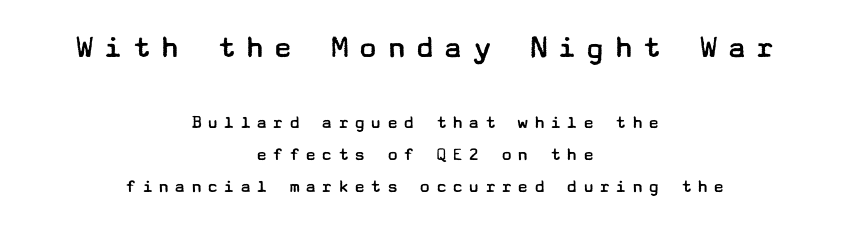
{"serif": "no", "italic": "no", "bold": "no", "weight": "regular", "width": "wide", "stroke_contrast": "low", "x_height": "medium", "underline": "no", "align": "center", "line_spacing": "normal", "line_spacing_ratio": 1.69, "letter_spacing": "wide", "letter_spacing_em": 0.26, "larger_block": "first", "size_ratio": 1.74, "glyph_px": 33}
